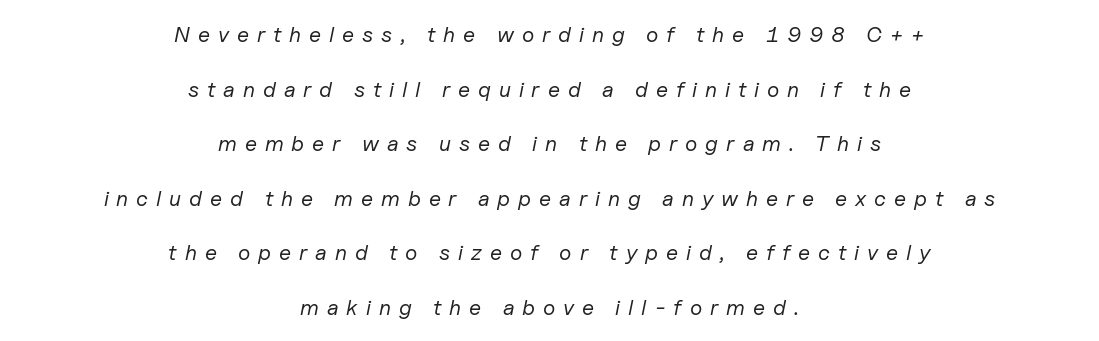
Q: Is the text bold? A: No.
Q: Is the text italic (slanted)? A: Yes, it leans right by about 11 degrees.
Q: Is the text underlined? A: No.
Q: How is the paragraph aligned? A: Centered.
Q: Is the spacing between letters normal or unusually wide? A: Unusually wide.
Q: Is the spacing between lines tight, normal or loose? A: Loose.
